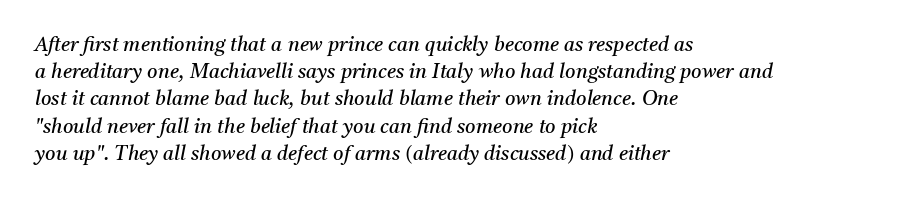
This rendering leaves character spacing at its baseline value. Vertical spacing — default. The zone under the glyphs is completely vacant. The font's italic variant was chosen for this text.
